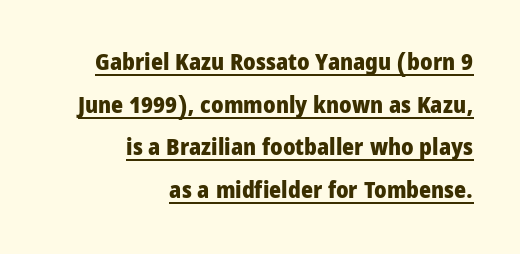
{"italic": "no", "bold": "yes", "underline": "yes", "align": "right", "line_spacing_ratio": 1.85, "letter_spacing": "normal", "letter_spacing_em": 0.0, "glyph_px": 23}
